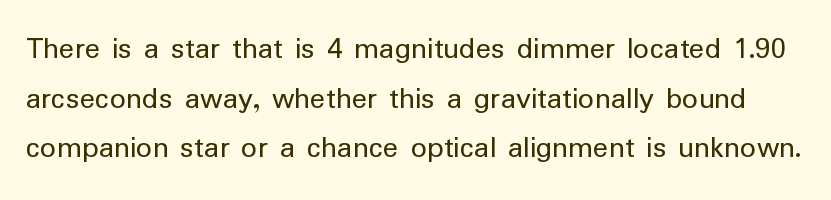
{"serif": "no", "italic": "no", "bold": "no", "weight": "regular", "width": "normal", "stroke_contrast": "low", "x_height": "medium", "monospaced": "no", "underline": "no", "line_spacing": "normal", "line_spacing_ratio": 1.55, "letter_spacing": "normal", "letter_spacing_em": 0.0, "glyph_px": 32}
